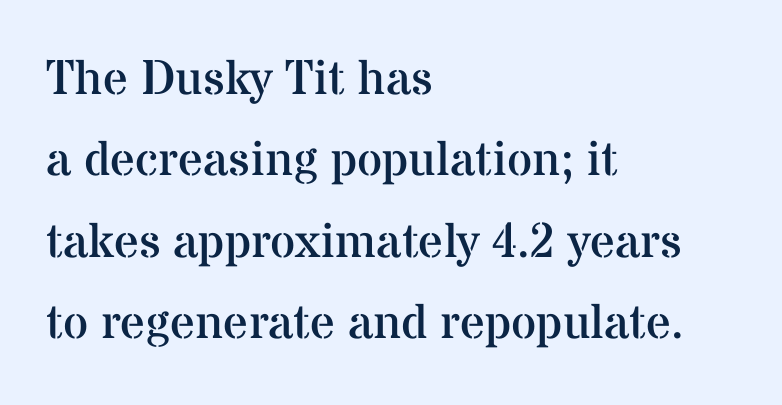
The image shows 49 px regular-weight serif type, upright; set left-aligned, normal line spacing (1.66x), normal letter spacing, not underlined; medium stroke contrast and a medium x-height.
